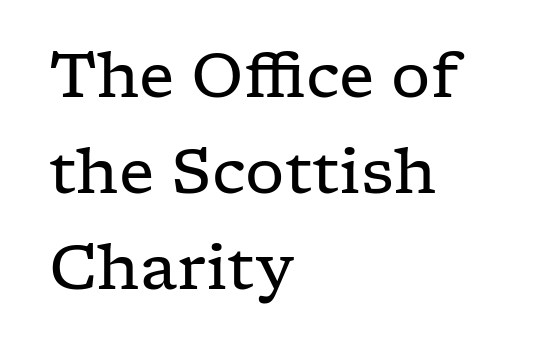
The image shows 62 px regular-weight, wide serif type, upright; set left-aligned, normal line spacing (1.55x), normal letter spacing, not underlined; low stroke contrast and a medium x-height.
